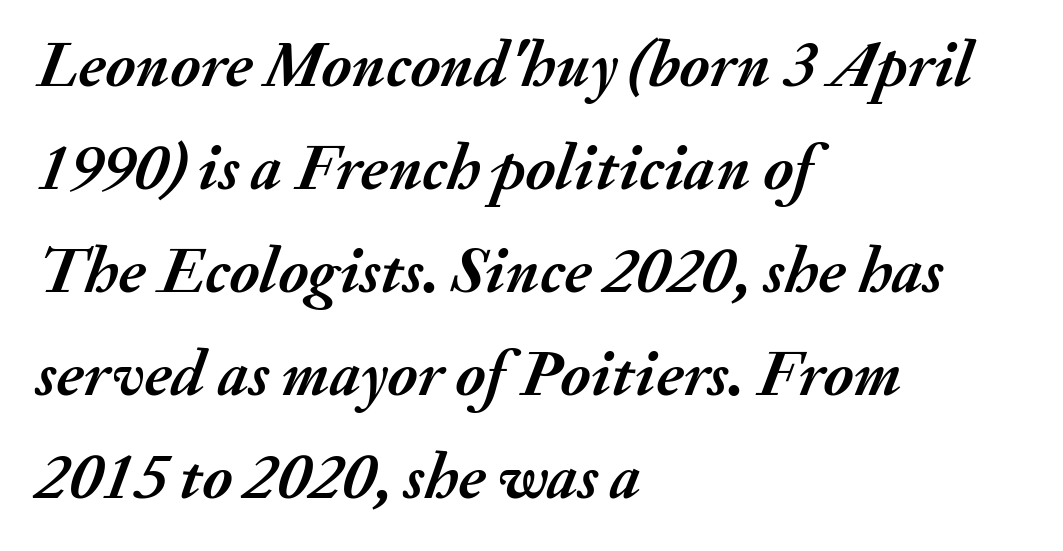
{"italic": "yes", "lean": "right", "slant_degrees": 20, "bold": "yes", "weight": "semibold", "width": "normal", "stroke_contrast": "medium", "x_height": "small", "monospaced": "no", "underline": "no", "align": "left", "line_spacing": "normal", "line_spacing_ratio": 1.56, "letter_spacing": "normal", "letter_spacing_em": 0.0, "glyph_px": 66}
